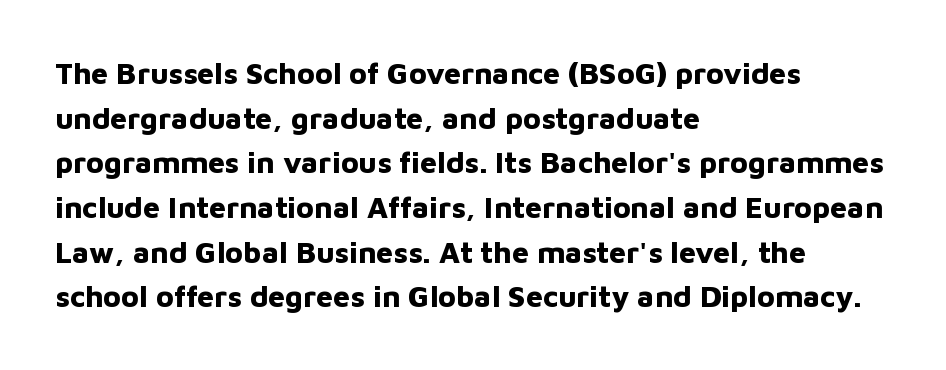
The passage shown is not underscored anywhere. In terms of weight, the rendering is a true, heavy bold. This rendering leaves character spacing at its baseline value. Character widths vary here, with narrow letters taking less room than wide ones.
